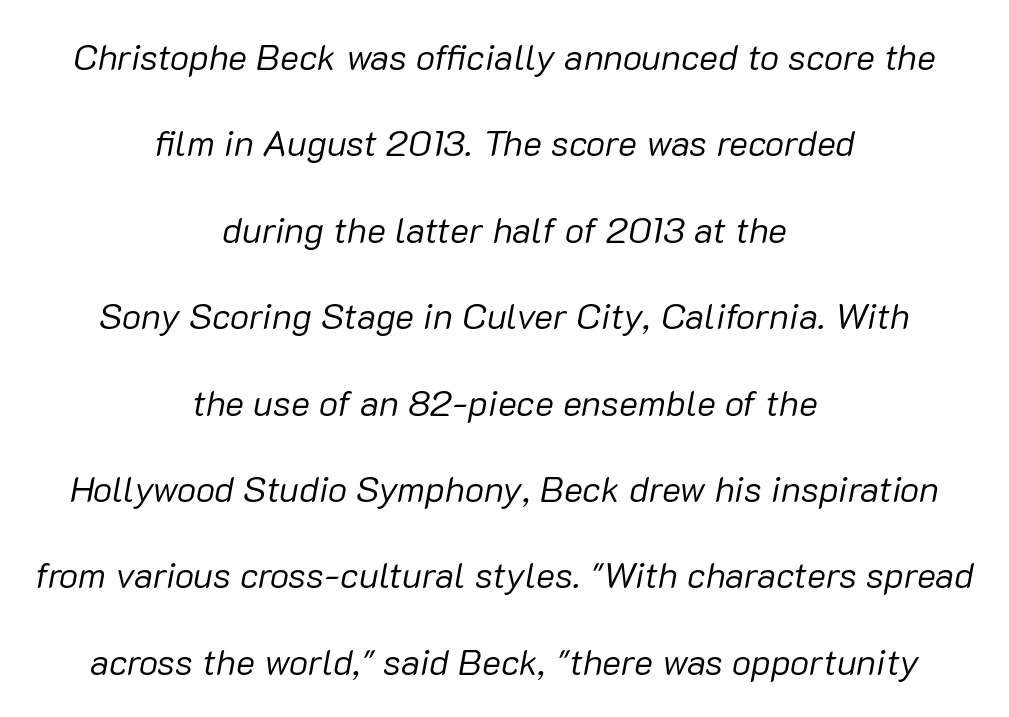
{"italic": "yes", "lean": "right", "slant_degrees": 10, "bold": "no", "weight": "regular", "width": "normal", "stroke_contrast": "low", "x_height": "medium", "monospaced": "no", "underline": "no", "align": "center", "line_spacing": "loose", "line_spacing_ratio": 2.4, "letter_spacing": "normal", "letter_spacing_em": 0.0, "glyph_px": 36}
